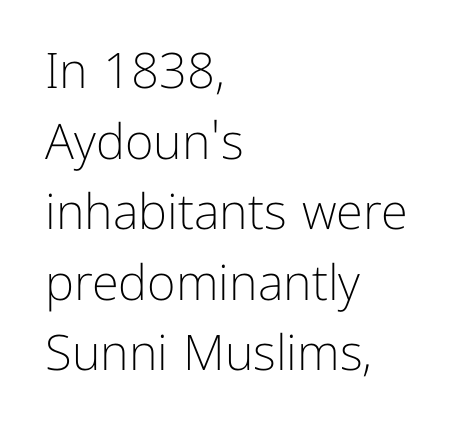
The ragged edge is on the right, which tells us the setting is flush left. On a weight scale, this lands at 450 or below. Nope, not italic — everything's standing straight. Think of a printed novel: that variable character pitch is what you see here. No extra tracking has been applied to these lines.
